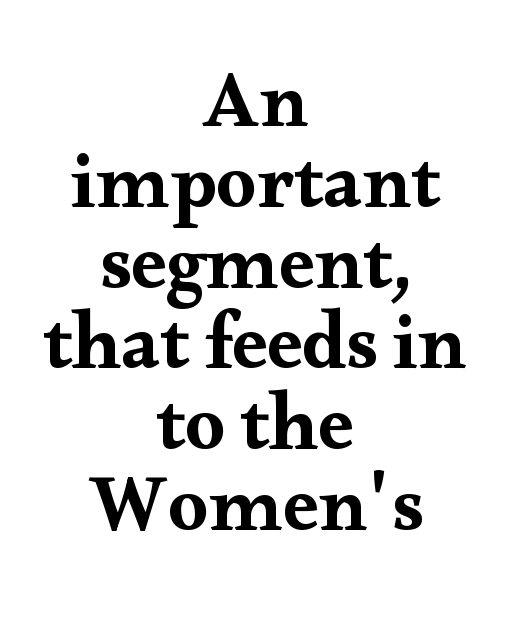
The image shows 80 px wide serif type, upright; set centered, tight line spacing (1.01x), normal letter spacing, not underlined; medium stroke contrast and a small x-height.
